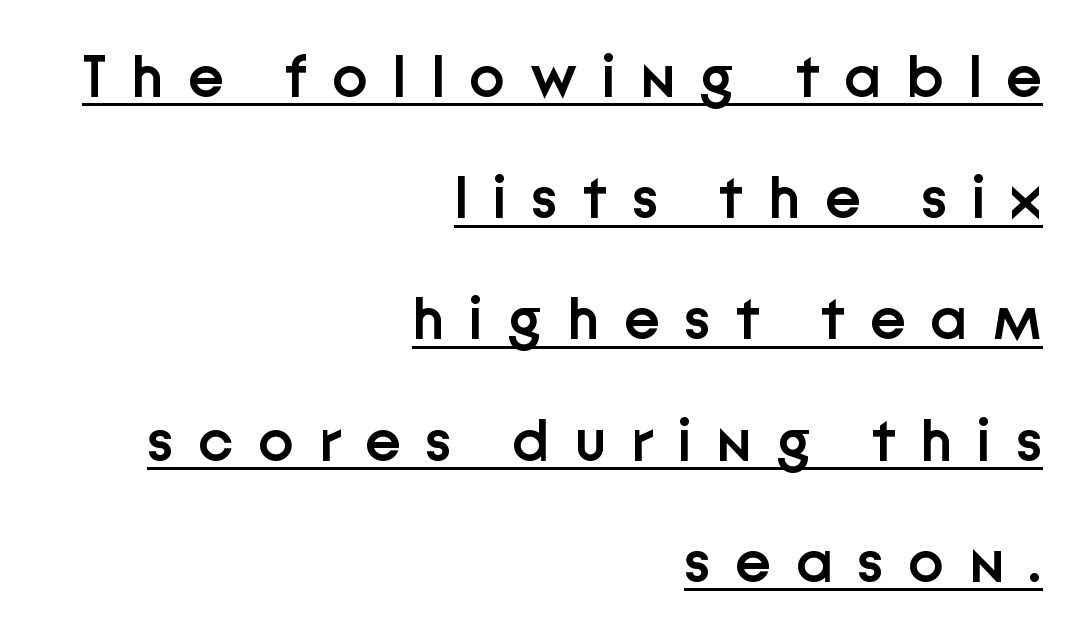
Compared with an ordinary text face, these strokes are moderately heavier — a semibold. Compared with typical paragraphs, the rows here are farther apart. Visually the block forms a straight wall on the right and a jagged coastline on the left. Caption: lettering with a line underneath. This sample has the flowing, uneven cadence of proportional lettering. Nope, no serifs anywhere on these letters.
